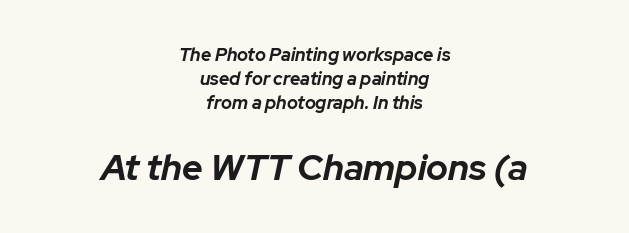
Q: Is the text bold? A: Yes.
Q: Is the text italic (slanted)? A: Yes, it leans right by about 12 degrees.
Q: Is the text underlined? A: No.
Q: How is the paragraph aligned? A: Centered.
Q: Is the spacing between letters normal or unusually wide? A: Normal.
Q: Is the spacing between lines tight, normal or loose? A: Normal.
Q: Which block of text is set in a larger size, the first (top) or the second (bottom)? A: The second (bottom) one.
Q: Width (condensed, normal, or wide)? A: Normal.
Q: Stroke contrast? A: Low.
Q: x-height? A: Medium.
Q: Monospaced? A: No.
